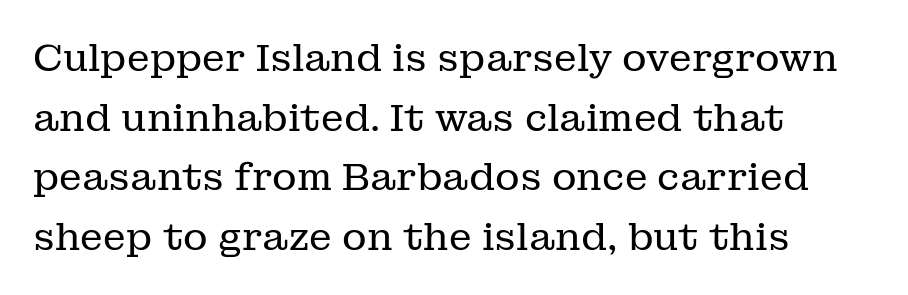
Yep, those are serifs on the letters. A light-to-regular cut is what we see here. Nobody touched the tracking dial on this one. The axis of the letterforms is exactly vertical. The line-height multiplier appears to be the usual default.
